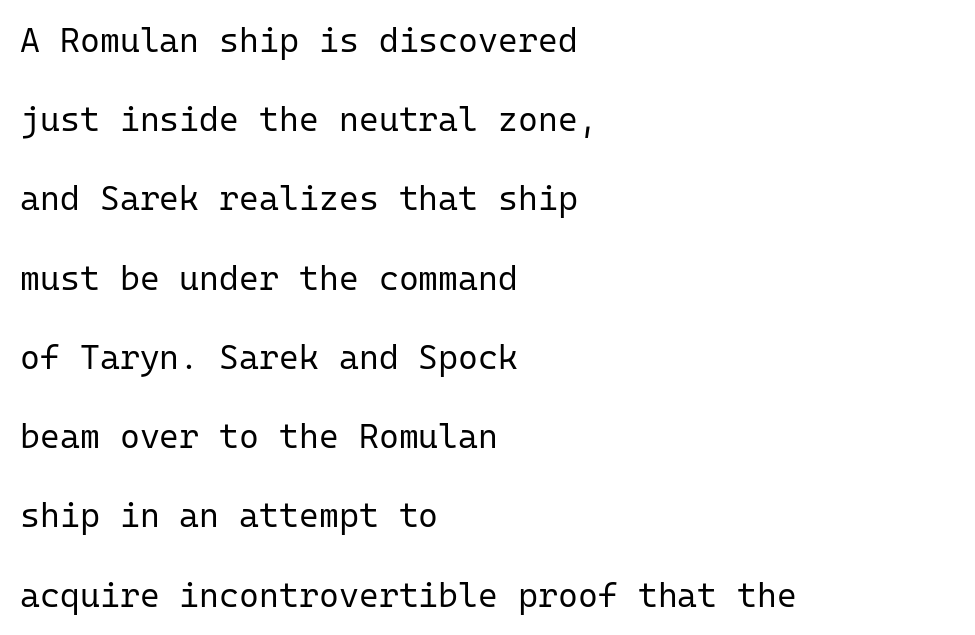
Q: Is the text bold? A: No.
Q: Is the text italic (slanted)? A: No, it is upright.
Q: Is the typeface a serif or a sans-serif typeface? A: Sans-serif.
Q: Is the text underlined? A: No.
Q: How is the paragraph aligned? A: Left-aligned.
Q: Is the spacing between letters normal or unusually wide? A: Normal.
Q: Is the spacing between lines tight, normal or loose? A: Loose.
Q: Width (condensed, normal, or wide)? A: Normal.
Q: Stroke contrast? A: Low.
Q: x-height? A: Medium.
Q: Monospaced? A: Yes.
